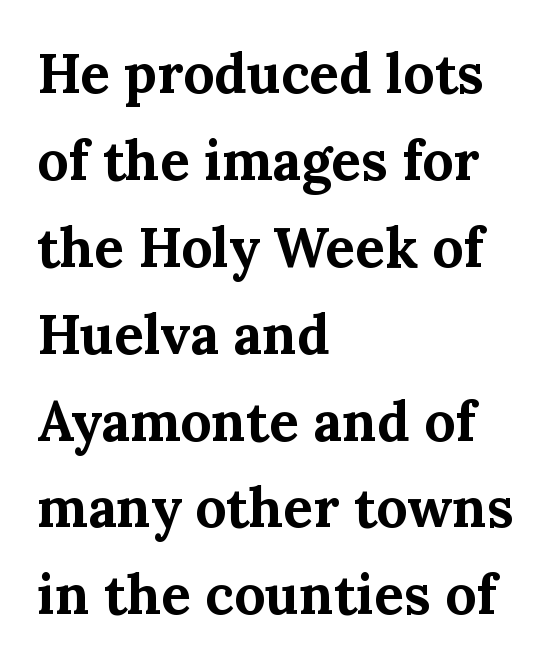
The image shows 55 px bold serif type, upright; set left-aligned, normal line spacing (1.58x), normal letter spacing, not underlined; medium stroke contrast and a medium x-height.
